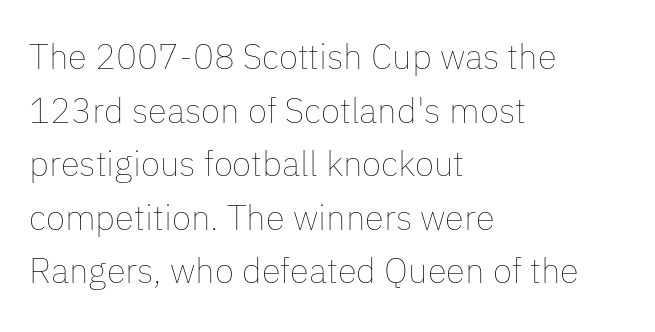
{"italic": "no", "bold": "no", "weight": "thin", "width": "normal", "stroke_contrast": "low", "x_height": "medium", "monospaced": "no", "underline": "no", "align": "left", "line_spacing": "normal", "line_spacing_ratio": 1.53, "letter_spacing": "normal", "letter_spacing_em": 0.0, "glyph_px": 35}
